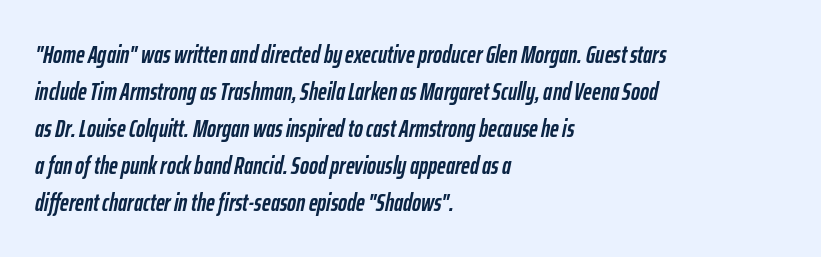
The whole block is typeset with a tilt. Quick note: interline space is typical. This sample is left-justified, so line endings fall wherever the words run out. Typesetter's note: full bold, strokes at maximum text heaviness. The passage shown has conventional tracking throughout.
